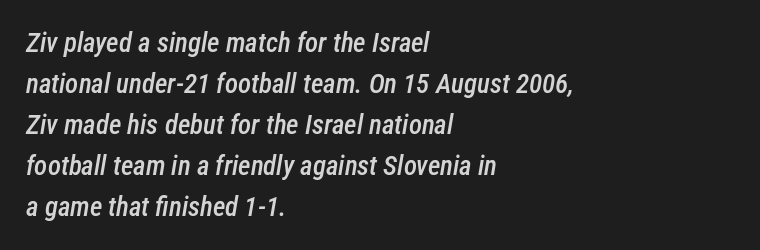
The image shows 27 px text type, italic (leaning right); set left-aligned, normal line spacing (1.52x), normal letter spacing, not underlined.
